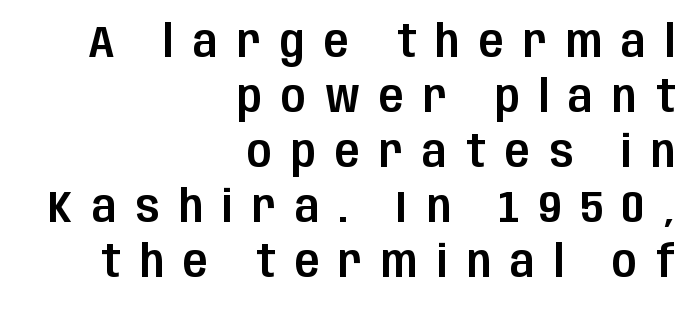
Q: Is the text italic (slanted)? A: No, it is upright.
Q: Is the typeface a serif or a sans-serif typeface? A: Sans-serif.
Q: Is the text underlined? A: No.
Q: How is the paragraph aligned? A: Right-aligned.
Q: Is the spacing between letters normal or unusually wide? A: Unusually wide.
Q: Width (condensed, normal, or wide)? A: Condensed.
Q: Stroke contrast? A: Low.
Q: x-height? A: Large.
Q: Monospaced? A: No.
